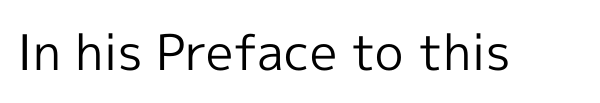
This is sans-serif lettering, the kind often seen on screens and signage. This sample uses an upright cut, with every glyph sitting square on the baseline. Looks like regular typesetting: each glyph gets only the width it needs. This reads as an unemphasized weight, regular at the heaviest. The baseline area is clear.
